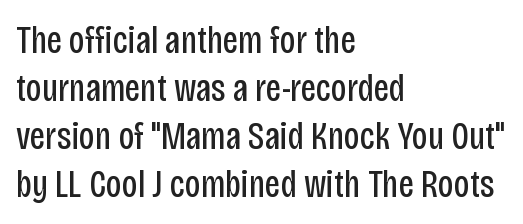
{"serif": "no", "italic": "no", "bold": "no", "weight": "regular", "width": "condensed", "stroke_contrast": "low", "x_height": "large", "monospaced": "no", "underline": "no", "align": "left", "line_spacing_ratio": 1.23, "letter_spacing": "normal", "letter_spacing_em": 0.0, "glyph_px": 39}
